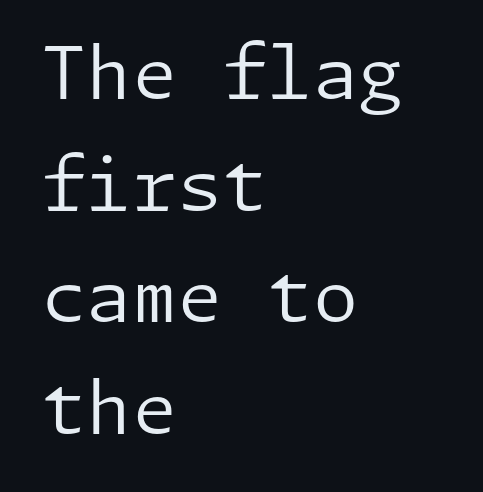
Q: Is the text bold? A: No.
Q: Is the text italic (slanted)? A: No, it is upright.
Q: Is the typeface a serif or a sans-serif typeface? A: Sans-serif.
Q: Is the text underlined? A: No.
Q: How is the paragraph aligned? A: Left-aligned.
Q: Is the spacing between letters normal or unusually wide? A: Normal.
Q: Is the spacing between lines tight, normal or loose? A: Normal.
Q: Width (condensed, normal, or wide)? A: Normal.
Q: Stroke contrast? A: Low.
Q: x-height? A: Medium.
